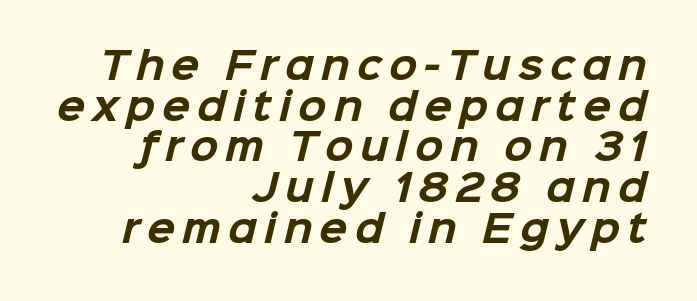
{"serif": "no", "bold": "yes", "weight": "bold", "width": "normal", "stroke_contrast": "low", "x_height": "medium", "monospaced": "no", "underline": "no", "align": "right", "line_spacing": "tight", "line_spacing_ratio": 1.1, "glyph_px": 37}
